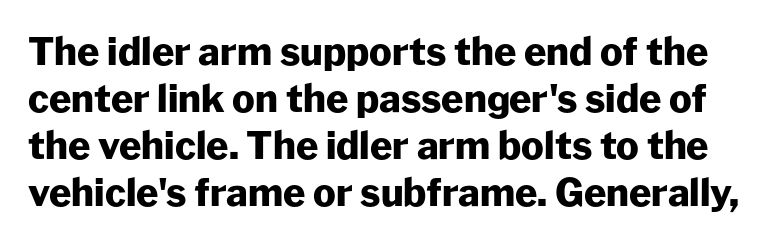
The image shows 38 px heavy sans-serif type, upright; set line spacing 1.24x, normal letter spacing, not underlined; low stroke contrast and a medium x-height.
